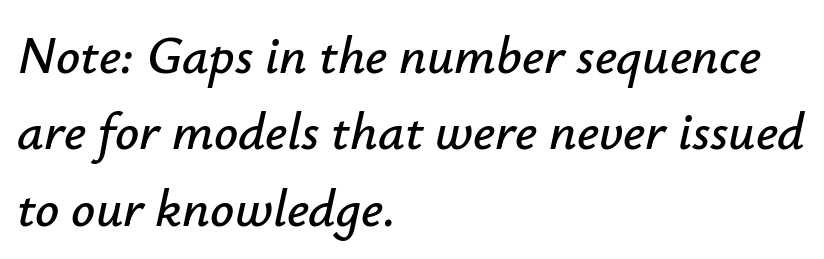
Q: Is the text italic (slanted)? A: Yes, it leans right by about 12 degrees.
Q: Is the text underlined? A: No.
Q: How is the paragraph aligned? A: Left-aligned.
Q: Is the spacing between letters normal or unusually wide? A: Normal.
Q: Is the spacing between lines tight, normal or loose? A: Normal.
Q: Width (condensed, normal, or wide)? A: Normal.
Q: Stroke contrast? A: Low.
Q: x-height? A: Small.
Q: Monospaced? A: No.
